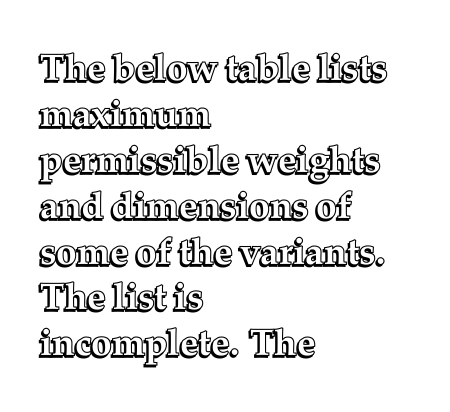
{"italic": "no", "width": "normal", "x_height": "medium", "monospaced": "no", "underline": "no", "align": "left", "line_spacing_ratio": 1.24, "letter_spacing": "normal", "letter_spacing_em": 0.0, "glyph_px": 37}
